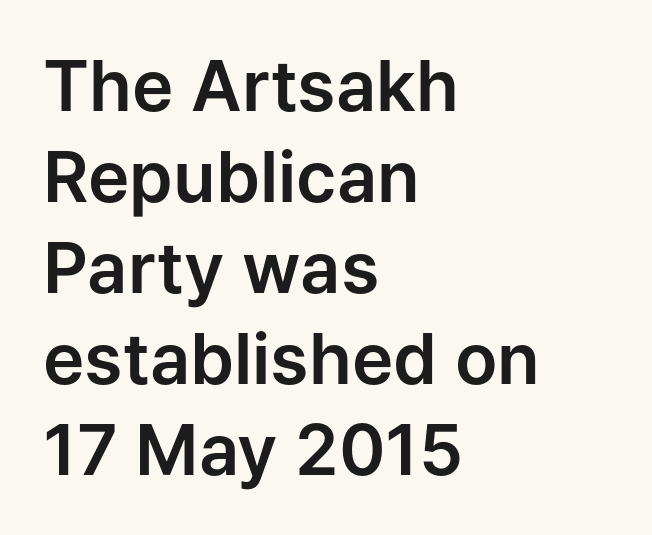
{"serif": "no", "italic": "no", "width": "normal", "stroke_contrast": "low", "x_height": "medium", "monospaced": "no", "underline": "no", "align": "left", "line_spacing": "normal", "line_spacing_ratio": 1.3, "letter_spacing": "normal", "letter_spacing_em": 0.0, "glyph_px": 70}
